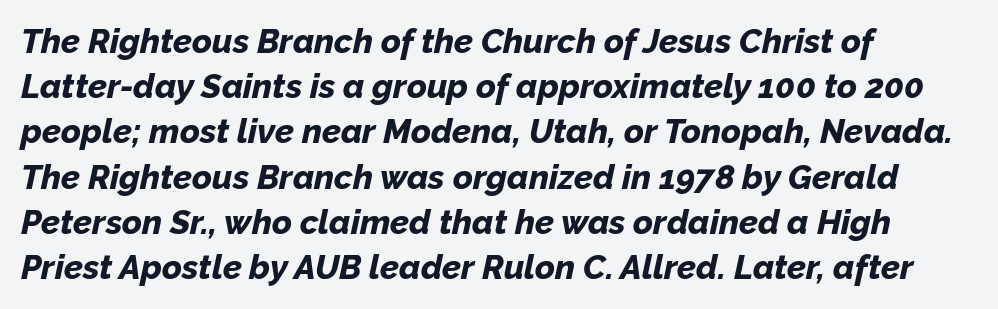
Q: Is the text bold? A: Yes.
Q: Is the text italic (slanted)? A: Yes, it leans right by about 12 degrees.
Q: Is the text underlined? A: No.
Q: How is the paragraph aligned? A: Left-aligned.
Q: Is the spacing between letters normal or unusually wide? A: Normal.
Q: Is the spacing between lines tight, normal or loose? A: Normal.
Q: Width (condensed, normal, or wide)? A: Normal.
Q: Stroke contrast? A: Low.
Q: x-height? A: Medium.
Q: Monospaced? A: No.
